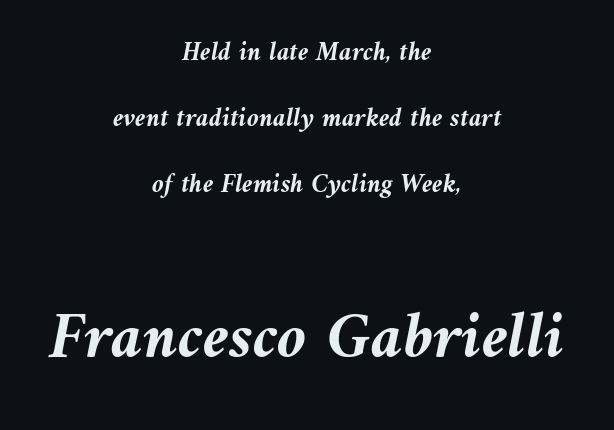
The image shows 67 px semibold type, italic (leaning left); set centered, loose line spacing (2.45x), normal letter spacing, not underlined; the second (bottom) block is 2.48x larger; medium stroke contrast and a medium x-height.
